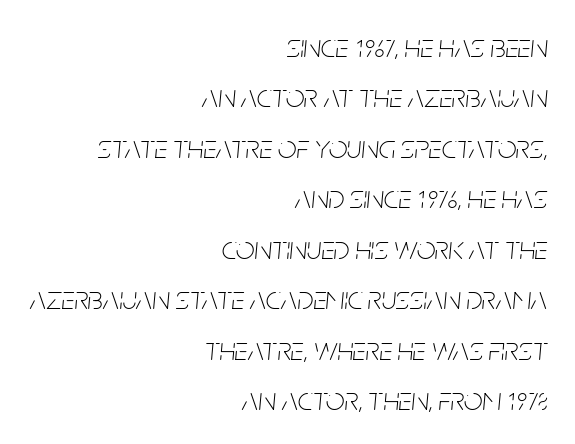
The image shows 33 px thin, condensed type, italic (leaning right); set right-aligned, normal line spacing (1.53x), normal letter spacing, not underlined; low stroke contrast and a large x-height.
